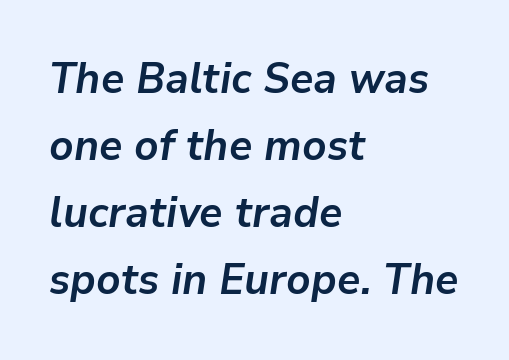
Q: Is the text bold? A: Yes.
Q: Is the text italic (slanted)? A: Yes, it leans right by about 9 degrees.
Q: Is the text underlined? A: No.
Q: How is the paragraph aligned? A: Left-aligned.
Q: Is the spacing between letters normal or unusually wide? A: Normal.
Q: Is the spacing between lines tight, normal or loose? A: Normal.
Q: Width (condensed, normal, or wide)? A: Normal.
Q: Stroke contrast? A: Low.
Q: x-height? A: Medium.
Q: Monospaced? A: No.
